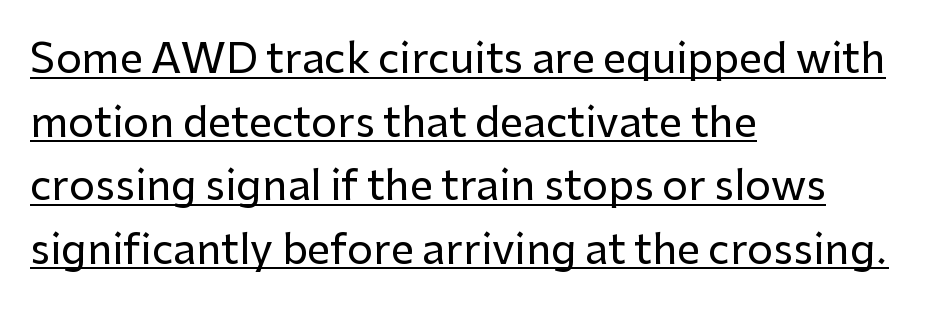
Q: Is the text italic (slanted)? A: No, it is upright.
Q: Is the typeface a serif or a sans-serif typeface? A: Sans-serif.
Q: Is the text underlined? A: Yes.
Q: How is the paragraph aligned? A: Left-aligned.
Q: Is the spacing between letters normal or unusually wide? A: Normal.
Q: Is the spacing between lines tight, normal or loose? A: Normal.
Q: Width (condensed, normal, or wide)? A: Normal.
Q: Stroke contrast? A: Low.
Q: x-height? A: Medium.
Q: Monospaced? A: No.
